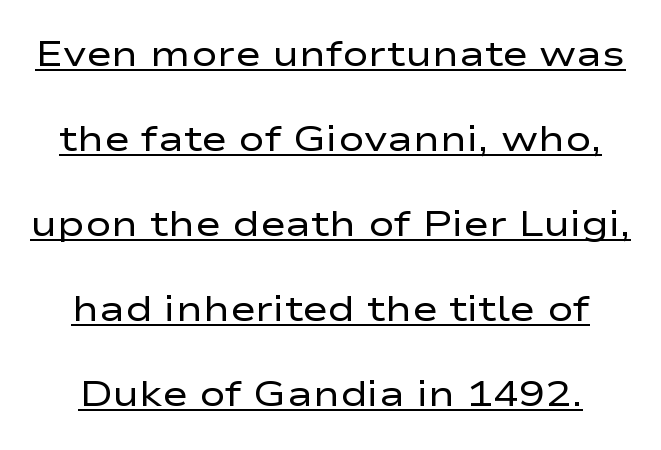
{"serif": "no", "italic": "no", "bold": "no", "weight": "regular", "width": "wide", "stroke_contrast": "low", "x_height": "medium", "monospaced": "no", "underline": "yes", "line_spacing": "loose", "line_spacing_ratio": 2.43, "letter_spacing": "normal", "letter_spacing_em": 0.0, "glyph_px": 35}
